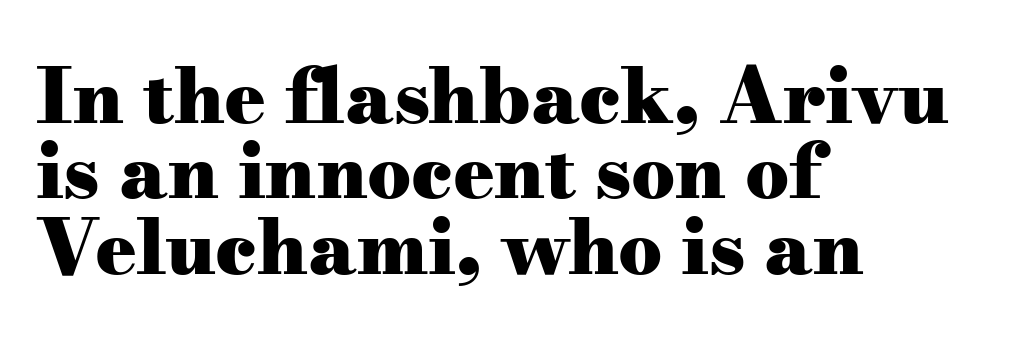
Regarding leading, the lines here are crowded together. The type sits square on the baseline with zero lean. Do the characters align in a grid? No, the font is proportional. The rendering keeps characters at their native spacing. The space directly below the letters is spotless. Classification — serif.
